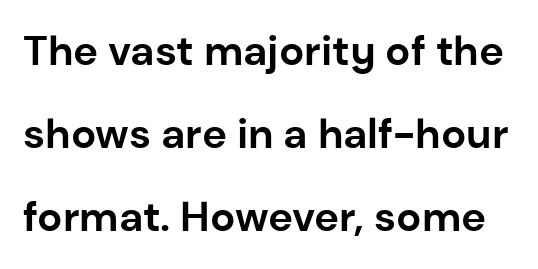
Q: Is the text bold? A: Yes.
Q: Is the text italic (slanted)? A: No, it is upright.
Q: Is the typeface a serif or a sans-serif typeface? A: Sans-serif.
Q: Is the text underlined? A: No.
Q: Is the spacing between letters normal or unusually wide? A: Normal.
Q: Is the spacing between lines tight, normal or loose? A: Loose.
Q: Width (condensed, normal, or wide)? A: Normal.
Q: Stroke contrast? A: Low.
Q: x-height? A: Medium.
Q: Monospaced? A: No.
